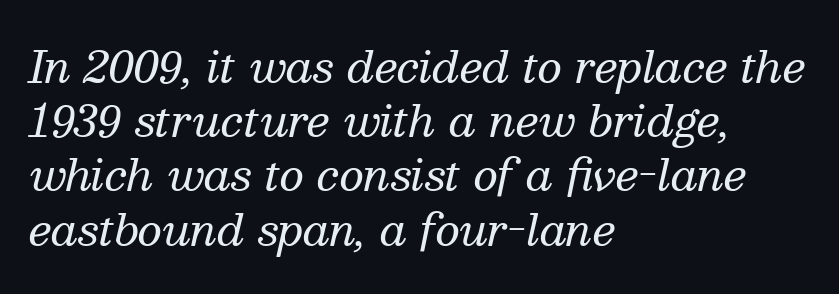
Q: Is the text bold? A: No.
Q: Is the text italic (slanted)? A: Yes, it leans right by about 13 degrees.
Q: Is the typeface a serif or a sans-serif typeface? A: Serif.
Q: Is the text underlined? A: No.
Q: How is the paragraph aligned? A: Left-aligned.
Q: Is the spacing between letters normal or unusually wide? A: Normal.
Q: Is the spacing between lines tight, normal or loose? A: Normal.
Q: Width (condensed, normal, or wide)? A: Normal.
Q: Stroke contrast? A: Medium.
Q: x-height? A: Medium.
Q: Monospaced? A: No.
